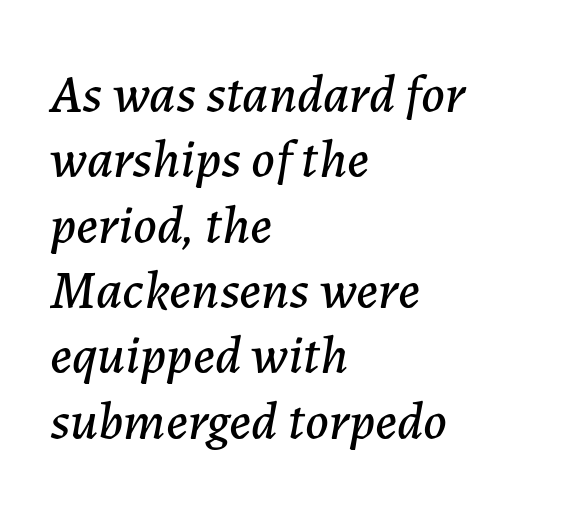
Q: Is the text italic (slanted)? A: Yes, it leans right by about 7 degrees.
Q: Is the text underlined? A: No.
Q: How is the paragraph aligned? A: Left-aligned.
Q: Is the spacing between letters normal or unusually wide? A: Normal.
Q: Width (condensed, normal, or wide)? A: Normal.
Q: Stroke contrast? A: Low.
Q: x-height? A: Medium.
Q: Monospaced? A: No.
